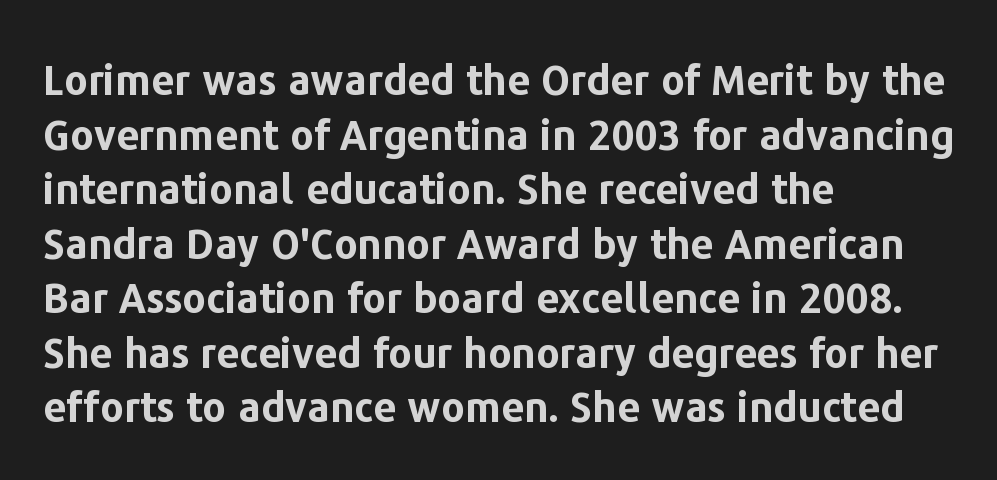
{"serif": "no", "italic": "no", "bold": "yes", "weight": "bold", "width": "normal", "stroke_contrast": "low", "x_height": "medium", "monospaced": "no", "underline": "no", "align": "left", "line_spacing": "normal", "line_spacing_ratio": 1.33, "letter_spacing": "normal", "letter_spacing_em": 0.0, "glyph_px": 41}
